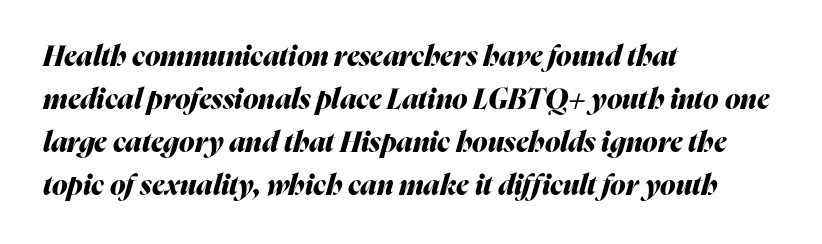
{"italic": "yes", "lean": "right", "slant_degrees": 16, "bold": "yes", "weight": "heavy", "width": "normal", "stroke_contrast": "medium", "x_height": "medium", "monospaced": "no", "underline": "no", "align": "left", "line_spacing": "normal", "line_spacing_ratio": 1.53, "letter_spacing": "normal", "letter_spacing_em": 0.0, "glyph_px": 28}
